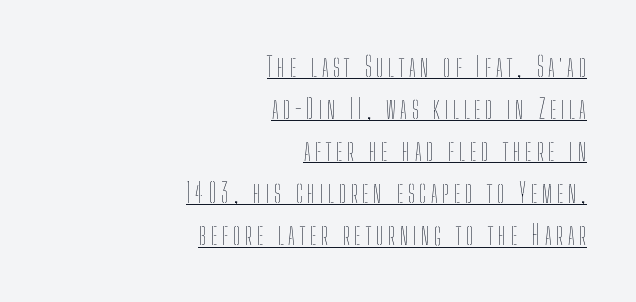
The image shows 27 px text type, upright; set right-aligned, normal line spacing (1.56x), underlined.
